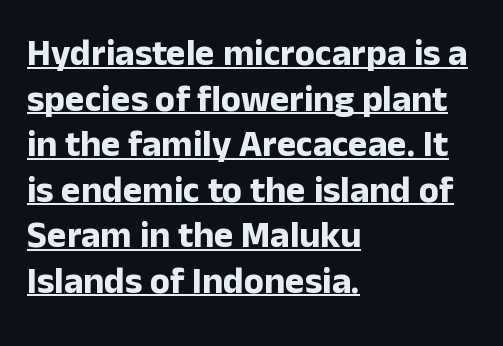
{"serif": "no", "italic": "no", "bold": "yes", "weight": "bold", "width": "normal", "stroke_contrast": "low", "x_height": "medium", "monospaced": "no", "underline": "yes", "align": "left", "line_spacing_ratio": 1.23, "letter_spacing": "normal", "letter_spacing_em": 0.0, "glyph_px": 37}
